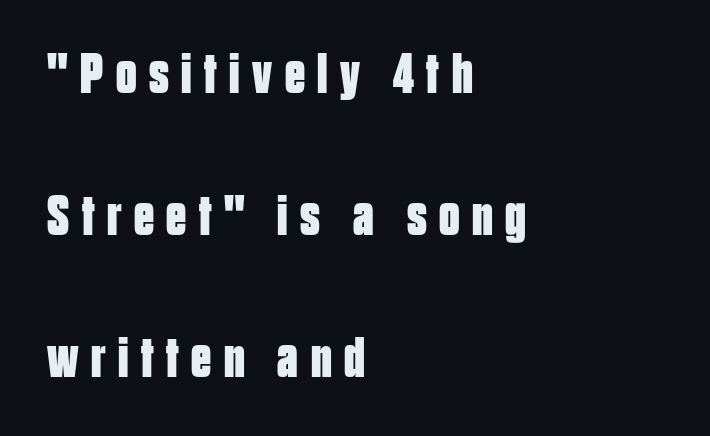
On the weight axis this lands at bold, roughly 700. If you measured baseline to baseline, you'd find a long distance. Note the varied advance widths — an 'i' is clearly narrower than an 'm'. Upright lettering throughout.
